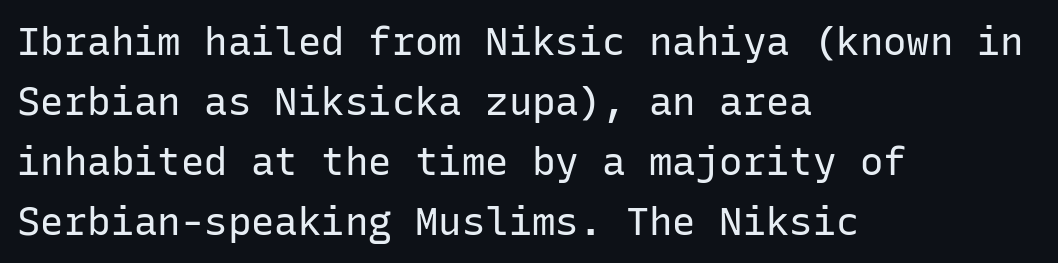
Q: Is the text bold? A: No.
Q: Is the text italic (slanted)? A: No, it is upright.
Q: Is the typeface a serif or a sans-serif typeface? A: Sans-serif.
Q: Is the text underlined? A: No.
Q: How is the paragraph aligned? A: Left-aligned.
Q: Is the spacing between letters normal or unusually wide? A: Normal.
Q: Is the spacing between lines tight, normal or loose? A: Normal.
Q: Width (condensed, normal, or wide)? A: Normal.
Q: Stroke contrast? A: Low.
Q: x-height? A: Medium.
Q: Monospaced? A: Yes.
